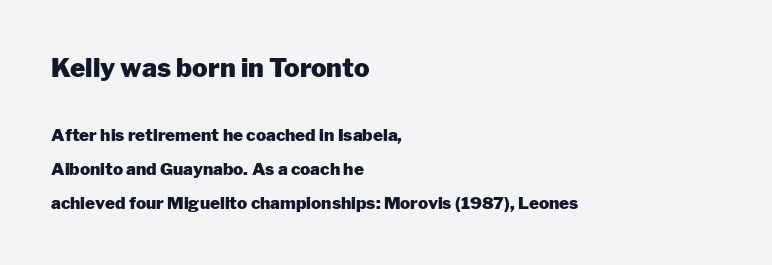
Note: larger setting up top, smaller setting below. Nothing unusual about the tracking: characters are spaced as the font intends. The lettering stays uniformly vertical, giving the passage a roman look. Type without underlining. The passage shown is emphatically bold.
